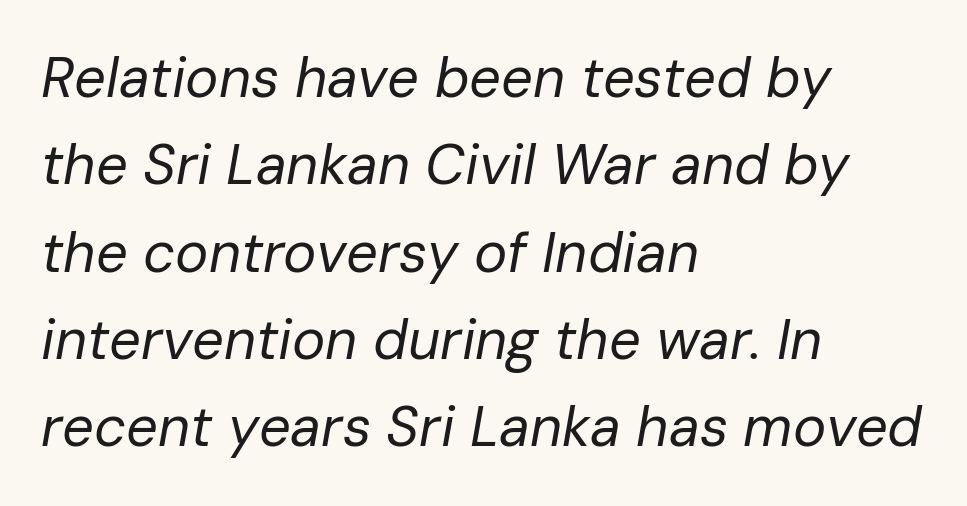
Is the stroke heavy? The answer is a plain regular-or-lighter. Anything drawn beneath the words? Only blank space. Does the leading feel generous? No, just average. The rendering applies a slant to the glyphs. Does extra space separate the letters? No, they use regular spacing.
